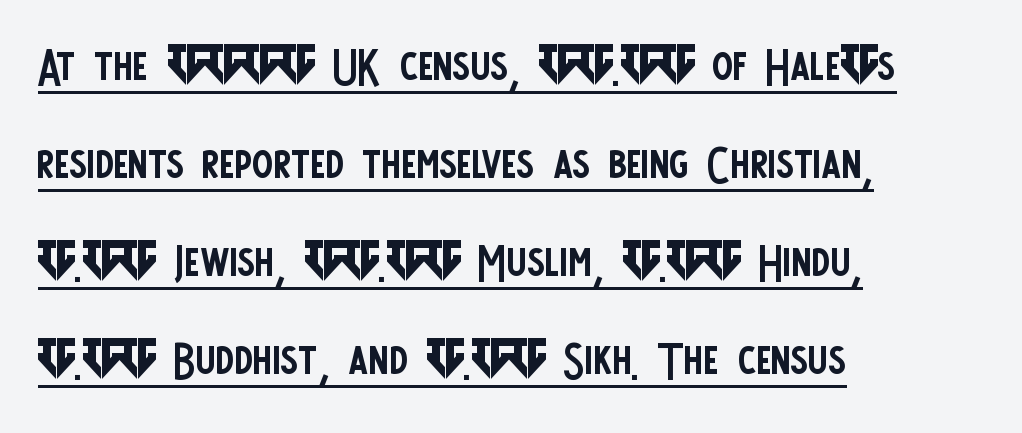
The image shows 62 px regular-weight, condensed sans-serif type, upright; set left-aligned, normal line spacing (1.58x), normal letter spacing, underlined; low stroke contrast and a large x-height.
